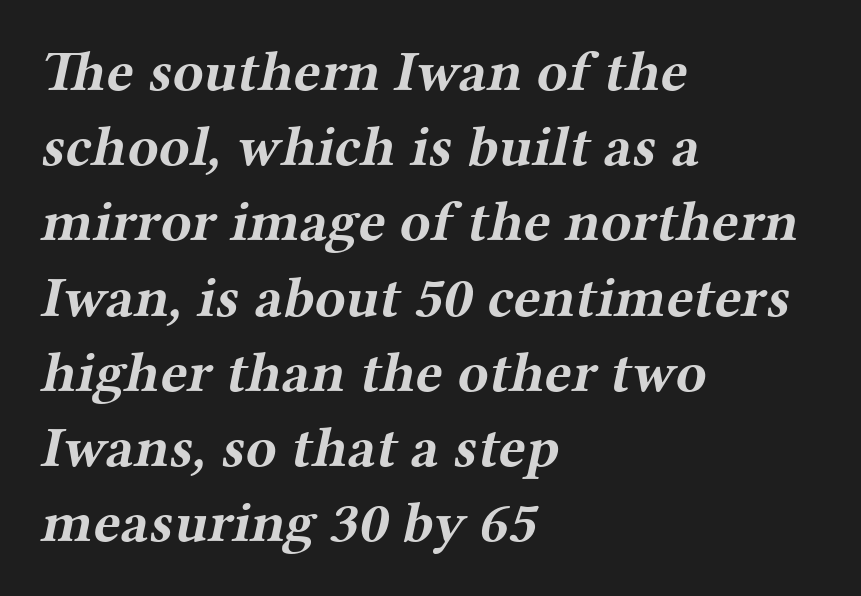
Q: Is the text bold? A: Yes.
Q: Is the typeface a serif or a sans-serif typeface? A: Serif.
Q: Is the text underlined? A: No.
Q: How is the paragraph aligned? A: Left-aligned.
Q: Is the spacing between letters normal or unusually wide? A: Normal.
Q: Is the spacing between lines tight, normal or loose? A: Normal.
Q: Width (condensed, normal, or wide)? A: Wide.
Q: Stroke contrast? A: Medium.
Q: x-height? A: Medium.
Q: Monospaced? A: No.
